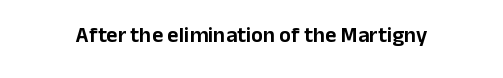
{"italic": "no", "underline": "no", "letter_spacing": "normal", "letter_spacing_em": 0.0, "glyph_px": 22}
